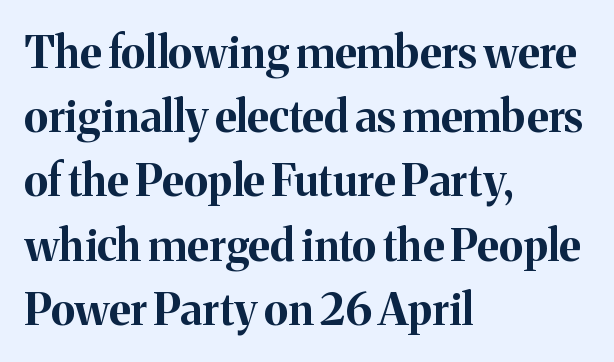
The font family rendered here belongs to the serif group. Glyph-to-glyph distance matches everyday printed text. The leading is moderate, giving the passage an even texture. Words float on clear page, feet unadorned. The letters advance in unequal steps, a hallmark of proportional type.
